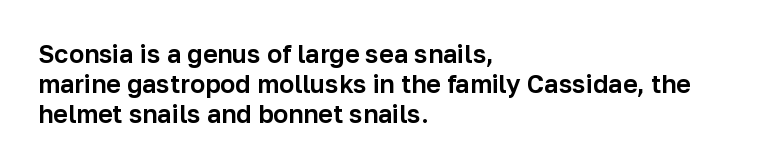
Standard letterfit; no display-style spreading of the glyphs. A typesetter would mark this as roman, not italic. Does the copy run flush right? No — it runs flush left. Words float on clear page, feet unadorned.
